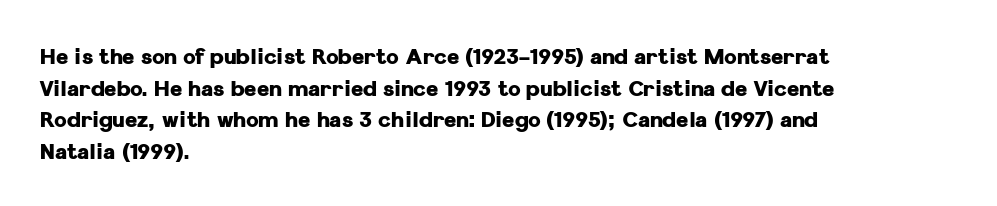
This is roman type, the default non-slanted kind. Observe the ordinary spacing: letters are neighbours, not strangers. The space between consecutive lines is moderate. Leftover space on each line is placed entirely after the last word. The string is rendered with underlining switched off. What weight is shown? A full bold with thick strokes.
